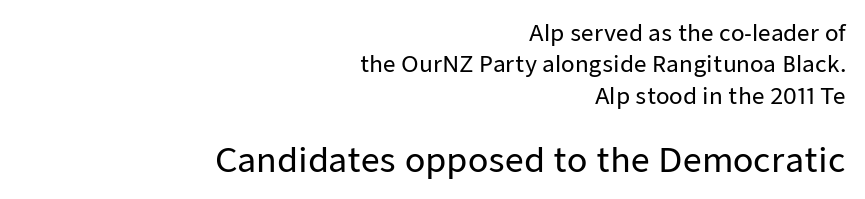
Q: Is the text italic (slanted)? A: No, it is upright.
Q: Is the typeface a serif or a sans-serif typeface? A: Sans-serif.
Q: Is the text underlined? A: No.
Q: How is the paragraph aligned? A: Right-aligned.
Q: Is the spacing between letters normal or unusually wide? A: Normal.
Q: Is the spacing between lines tight, normal or loose? A: Normal.
Q: Which block of text is set in a larger size, the first (top) or the second (bottom)? A: The second (bottom) one.
Q: Width (condensed, normal, or wide)? A: Normal.
Q: Stroke contrast? A: Low.
Q: x-height? A: Medium.
Q: Monospaced? A: No.
